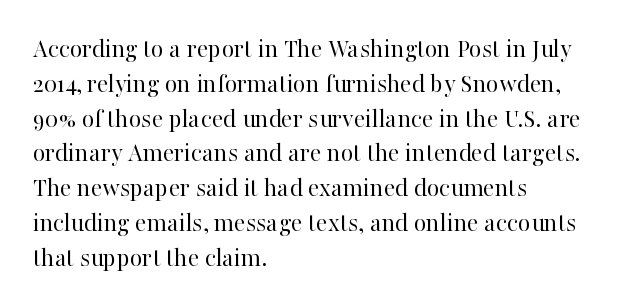
{"italic": "no", "bold": "no", "underline": "no", "align": "left", "line_spacing": "normal", "line_spacing_ratio": 1.29, "letter_spacing": "normal", "letter_spacing_em": 0.0, "glyph_px": 27}
